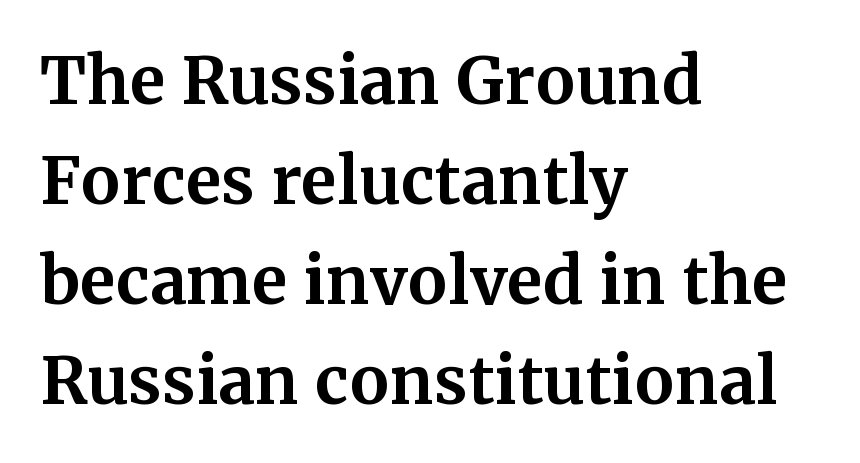
{"serif": "yes", "italic": "no", "bold": "yes", "weight": "bold", "width": "normal", "stroke_contrast": "medium", "x_height": "medium", "monospaced": "no", "underline": "no", "align": "left", "line_spacing": "normal", "line_spacing_ratio": 1.54, "letter_spacing": "normal", "letter_spacing_em": 0.0, "glyph_px": 65}
